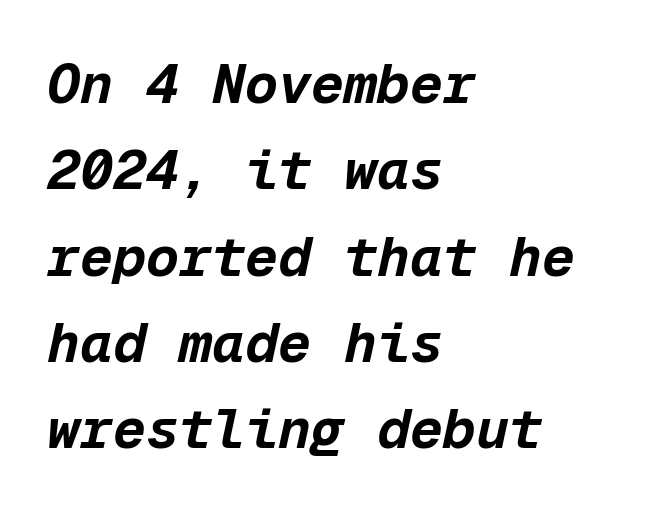
Vertical spacing — default. Heft: maximum for text — a bold. Do the characters align in a grid? Yes, the font is monospaced. The strip under each line holds only bare page.
